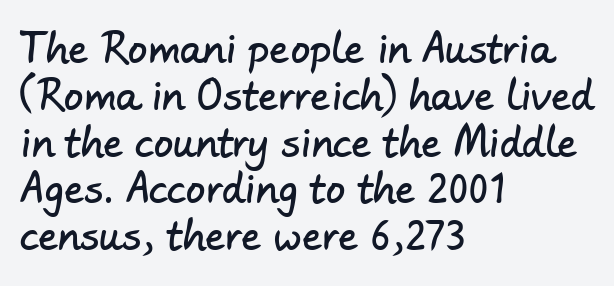
The image shows 39 px sans-serif type; set left-aligned, line spacing 1.2x, normal letter spacing, not underlined; low stroke contrast and a small x-height.
